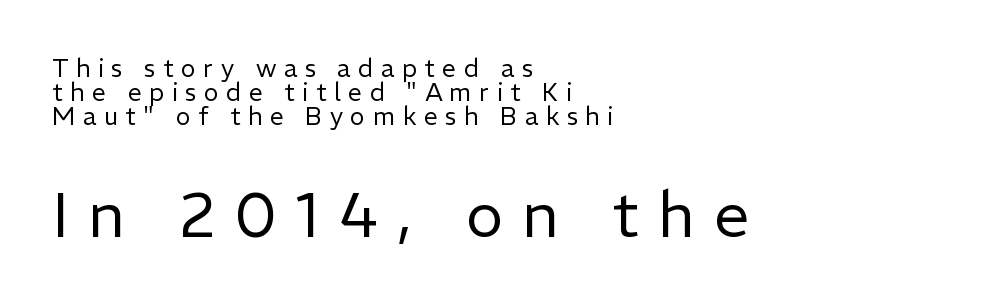
This sample has the flowing, uneven cadence of proportional lettering. Bare-footed words on every line. The characters display no serif detailing; their extremities are plain. These lines stack with their left ends in a neat column. Nope, not italic — everything's standing straight.
